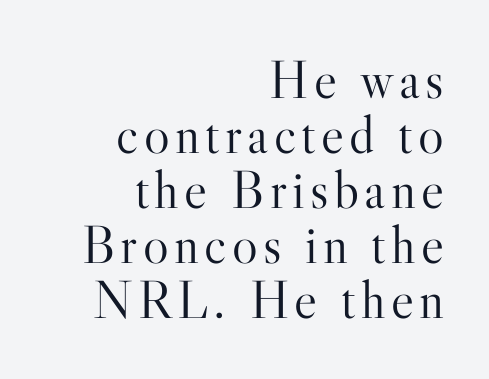
Descenders are the only things crossing below the line. This sample uses a serif face. Compared with typical paragraphs, the rows here are closer together. Think standard paragraph weight, or any step lighter than that. The font's upright variant was chosen for this text.
